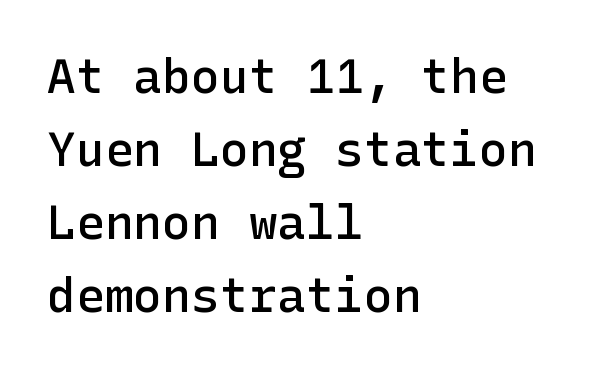
Q: Is the text bold? A: Semi-bold.
Q: Is the text italic (slanted)? A: No, it is upright.
Q: Is the typeface a serif or a sans-serif typeface? A: Sans-serif.
Q: Is the text underlined? A: No.
Q: How is the paragraph aligned? A: Left-aligned.
Q: Is the spacing between letters normal or unusually wide? A: Normal.
Q: Is the spacing between lines tight, normal or loose? A: Normal.
Q: Width (condensed, normal, or wide)? A: Normal.
Q: Stroke contrast? A: Low.
Q: x-height? A: Medium.
